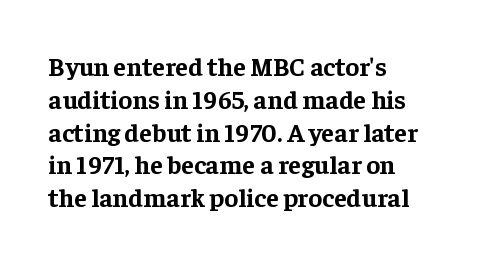
The image shows 26 px bold type, upright; set left-aligned, normal line spacing (1.26x), normal letter spacing, not underlined.
